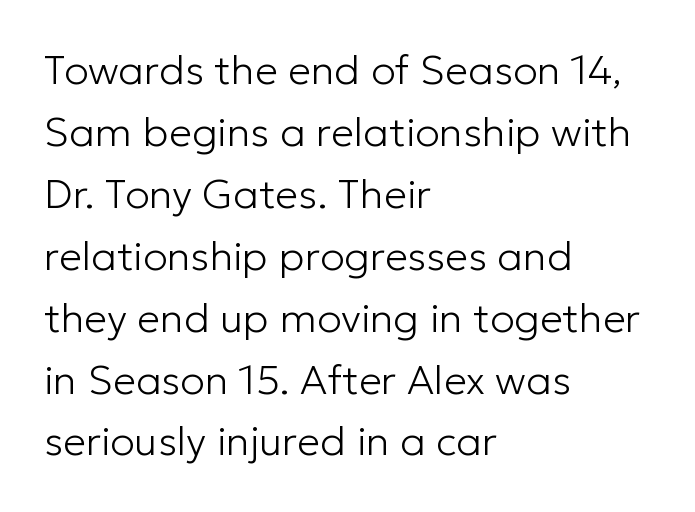
Q: Is the text bold? A: No.
Q: Is the text italic (slanted)? A: No, it is upright.
Q: Is the typeface a serif or a sans-serif typeface? A: Sans-serif.
Q: Is the text underlined? A: No.
Q: How is the paragraph aligned? A: Left-aligned.
Q: Is the spacing between letters normal or unusually wide? A: Normal.
Q: Is the spacing between lines tight, normal or loose? A: Normal.
Q: Width (condensed, normal, or wide)? A: Normal.
Q: Stroke contrast? A: Low.
Q: x-height? A: Medium.
Q: Monospaced? A: No.
